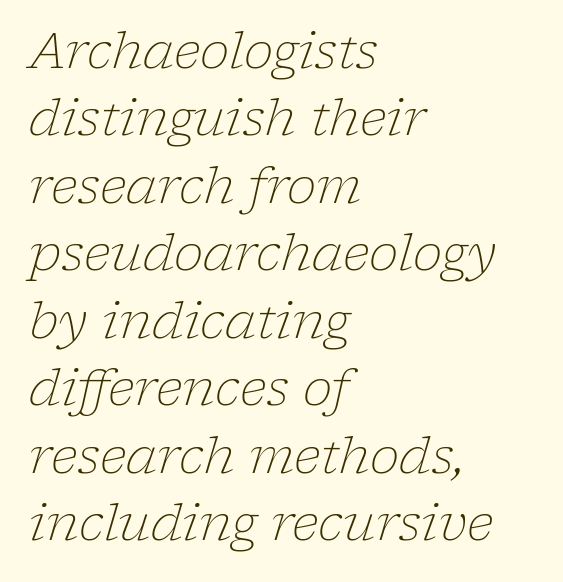
{"serif": "yes", "italic": "yes", "lean": "right", "slant_degrees": 17, "bold": "no", "weight": "light", "width": "normal", "stroke_contrast": "low", "x_height": "medium", "monospaced": "no", "underline": "no", "align": "left", "line_spacing": "normal", "line_spacing_ratio": 1.35, "letter_spacing": "normal", "letter_spacing_em": 0.0, "glyph_px": 50}
